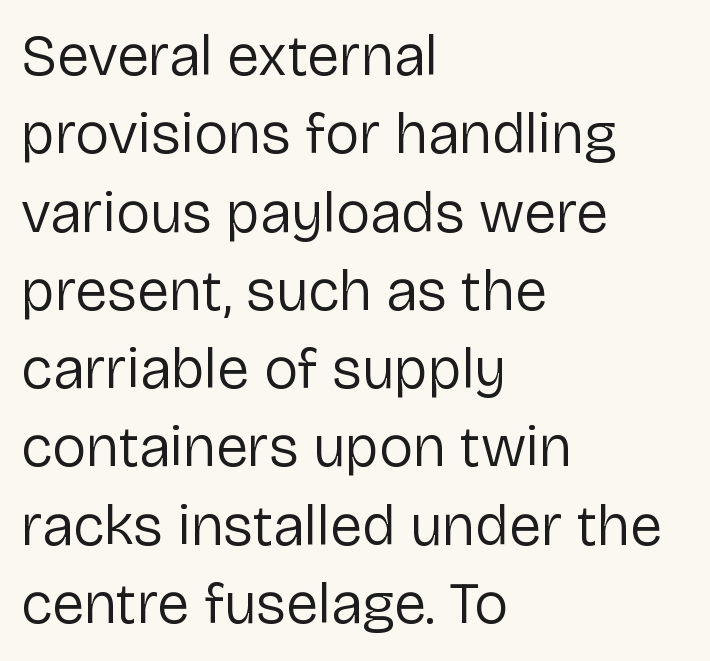
Every stem runs plumb, perpendicular to the baseline. The face used here is proportionally spaced, like ordinary book or web type. The lines sit at an ordinary, default distance from one another. The text block is weighted toward the left margin, trailing off unevenly rightward.
